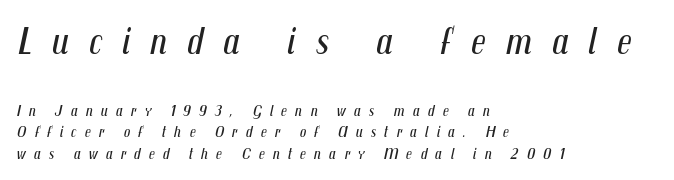
The image shows 39 px regular-weight, condensed type, italic (leaning right); set left-aligned, normal line spacing (1.35x), unusually wide letter spacing (+0.5 em), not underlined; the first (top) block is 2.44x larger; medium stroke contrast and a medium x-height.
